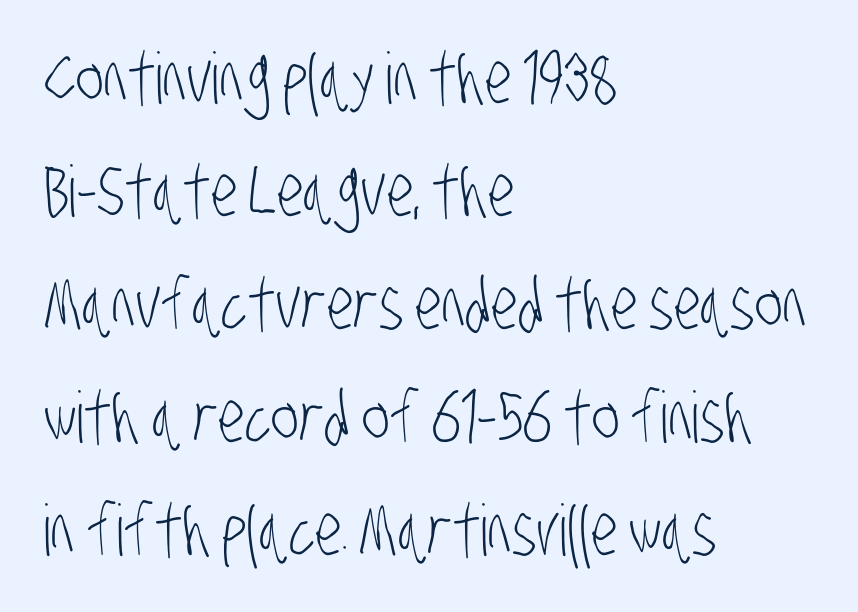
Is the block centered? No — it sits flush against the left margin. Spacing verdict: proportional, widths tailored to each character. Normally led — the rows are evenly, conventionally spaced. Compared with typical body copy, the letter spacing here is the same. Unbolded letterforms with no extra heft.
